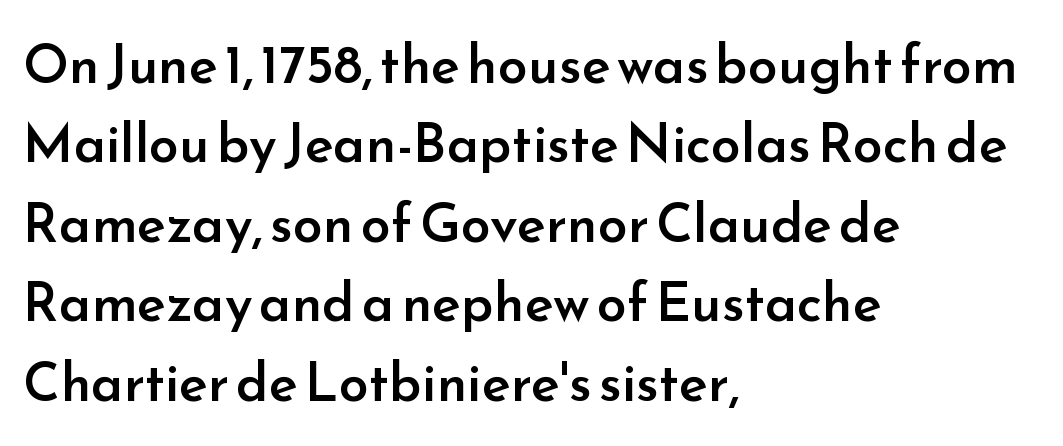
The image shows 54 px semibold sans-serif type, upright; set left-aligned, normal line spacing (1.47x), normal letter spacing, not underlined; low stroke contrast and a small x-height.
